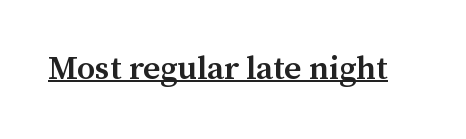
Q: Is the text bold? A: Semi-bold.
Q: Is the text italic (slanted)? A: No, it is upright.
Q: Is the typeface a serif or a sans-serif typeface? A: Serif.
Q: Is the text underlined? A: Yes.
Q: Is the spacing between letters normal or unusually wide? A: Normal.
Q: Width (condensed, normal, or wide)? A: Normal.
Q: Stroke contrast? A: Medium.
Q: x-height? A: Medium.
Q: Monospaced? A: No.
